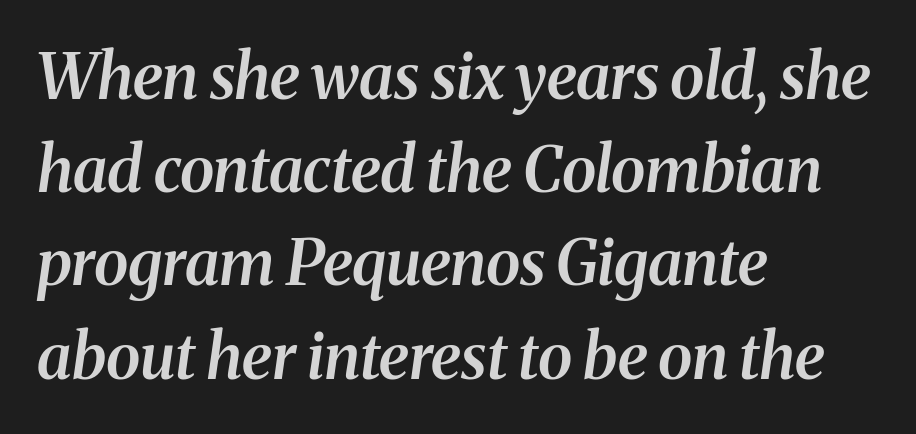
The image shows 63 px semibold serif type, italic (leaning right); set left-aligned, normal line spacing (1.48x), normal letter spacing, not underlined; medium stroke contrast and a medium x-height.
